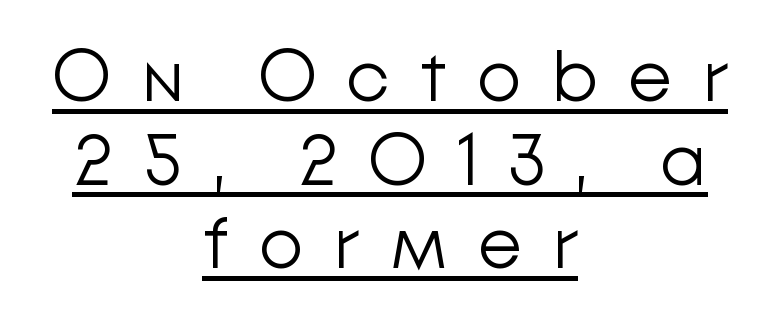
{"serif": "no", "italic": "no", "bold": "no", "weight": "light", "width": "normal", "stroke_contrast": "low", "x_height": "medium", "monospaced": "no", "underline": "yes", "align": "center", "line_spacing_ratio": 1.16, "letter_spacing": "wide", "letter_spacing_em": 0.41, "glyph_px": 72}
